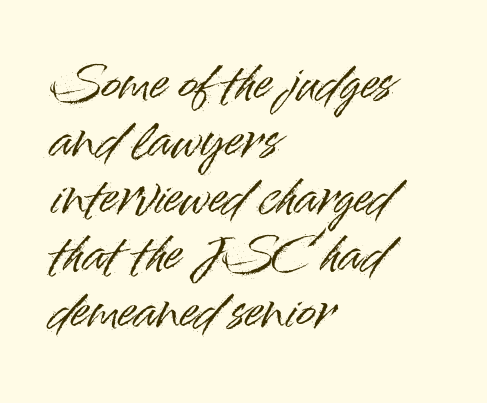
Q: Is the text italic (slanted)? A: Yes.
Q: Is the typeface a serif or a sans-serif typeface? A: Sans-serif.
Q: Is the text underlined? A: No.
Q: How is the paragraph aligned? A: Left-aligned.
Q: Is the spacing between letters normal or unusually wide? A: Normal.
Q: Width (condensed, normal, or wide)? A: Normal.
Q: Stroke contrast? A: High.
Q: x-height? A: Small.
Q: Monospaced? A: No.
